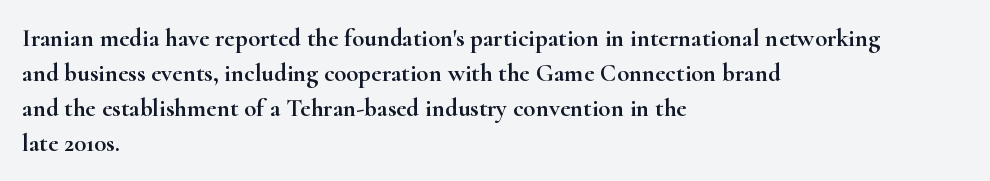
Q: Is the text italic (slanted)? A: No, it is upright.
Q: Is the text underlined? A: No.
Q: How is the paragraph aligned? A: Left-aligned.
Q: Is the spacing between letters normal or unusually wide? A: Normal.
Q: Is the spacing between lines tight, normal or loose? A: Normal.
